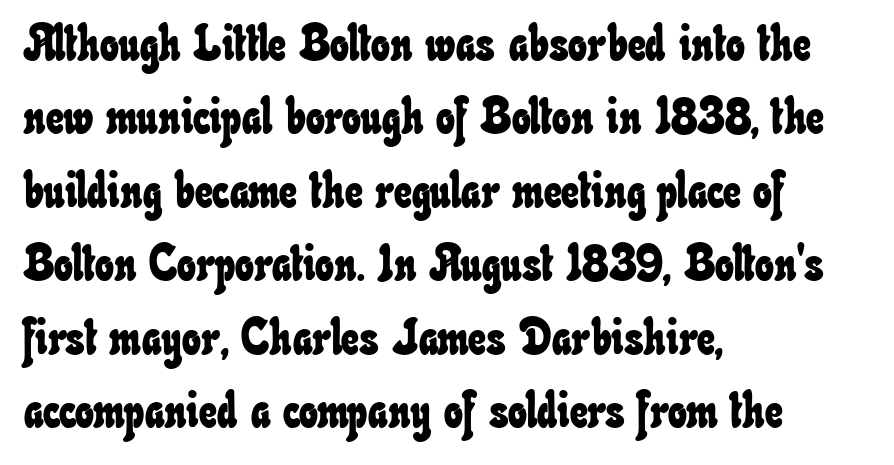
Q: Is the text underlined? A: No.
Q: How is the paragraph aligned? A: Left-aligned.
Q: Is the spacing between letters normal or unusually wide? A: Normal.
Q: Is the spacing between lines tight, normal or loose? A: Normal.
Q: Width (condensed, normal, or wide)? A: Condensed.
Q: Stroke contrast? A: Low.
Q: x-height? A: Small.
Q: Monospaced? A: No.
